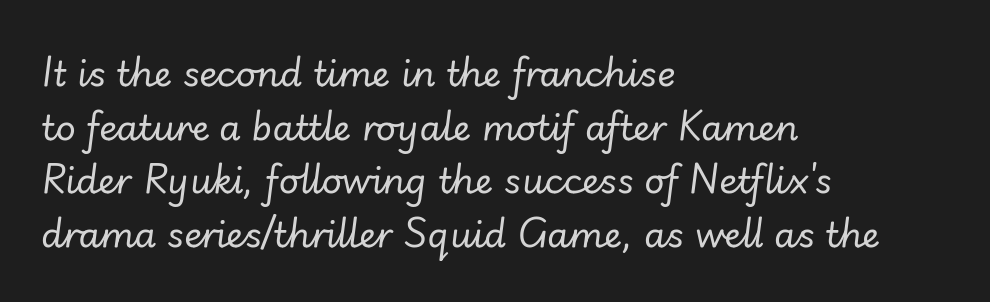
Q: Is the text bold? A: No.
Q: Is the text italic (slanted)? A: Yes, it leans right by about 7 degrees.
Q: Is the text underlined? A: No.
Q: How is the paragraph aligned? A: Left-aligned.
Q: Is the spacing between letters normal or unusually wide? A: Normal.
Q: Is the spacing between lines tight, normal or loose? A: Normal.
Q: Width (condensed, normal, or wide)? A: Normal.
Q: Stroke contrast? A: Low.
Q: x-height? A: Small.
Q: Monospaced? A: No.
